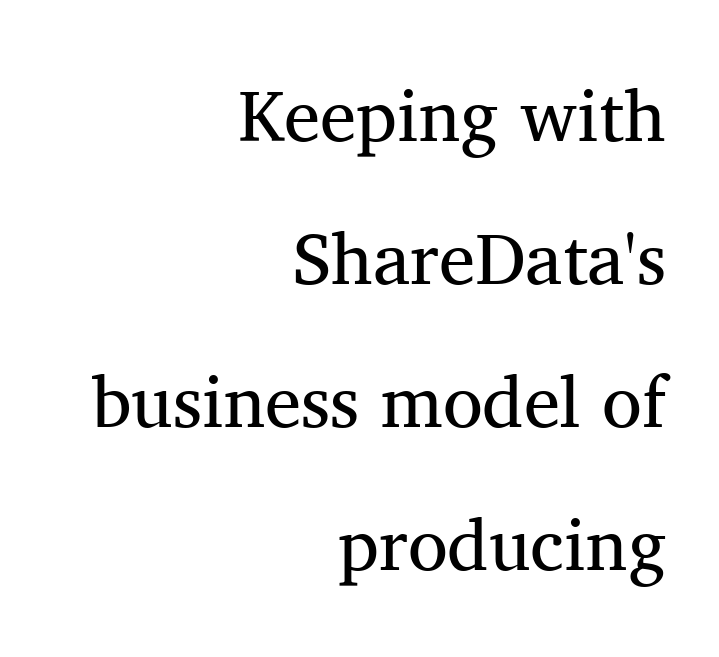
Q: Is the text bold? A: No.
Q: Is the text italic (slanted)? A: No, it is upright.
Q: Is the typeface a serif or a sans-serif typeface? A: Serif.
Q: Is the text underlined? A: No.
Q: How is the paragraph aligned? A: Right-aligned.
Q: Is the spacing between letters normal or unusually wide? A: Normal.
Q: Is the spacing between lines tight, normal or loose? A: Loose.
Q: Width (condensed, normal, or wide)? A: Normal.
Q: Stroke contrast? A: Medium.
Q: x-height? A: Medium.
Q: Monospaced? A: No.
